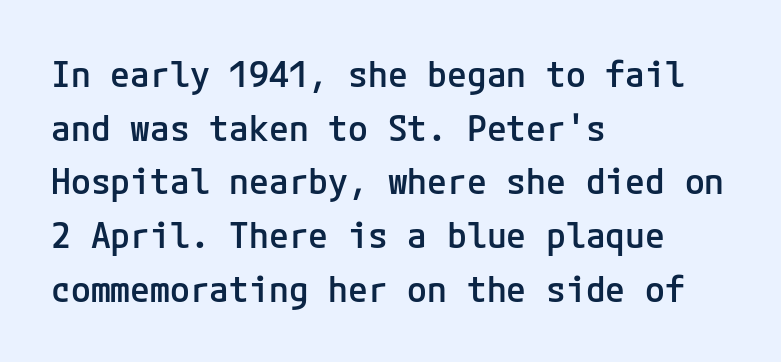
The image shows 36 px semibold sans-serif type, upright; set left-aligned, normal line spacing (1.49x), normal letter spacing, not underlined; low stroke contrast and a medium x-height.
